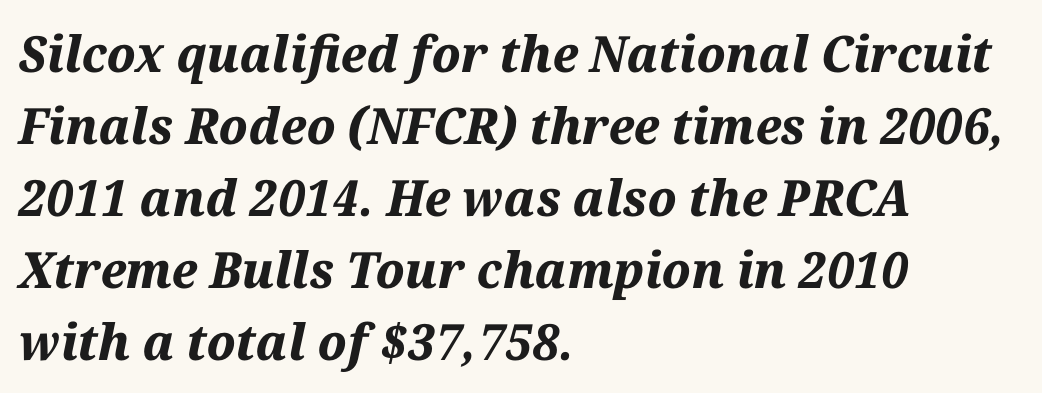
The image shows 50 px bold type, italic (leaning right); set left-aligned, normal line spacing (1.44x), normal letter spacing, not underlined; medium stroke contrast and a medium x-height.
